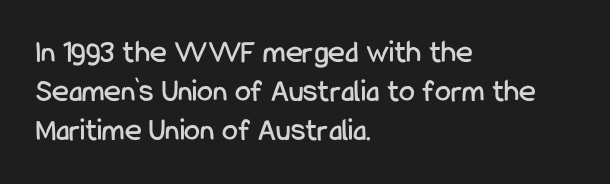
The image shows 32 px condensed sans-serif type, upright; set left-aligned, line spacing 1.22x, normal letter spacing, not underlined; low stroke contrast and a medium x-height.
